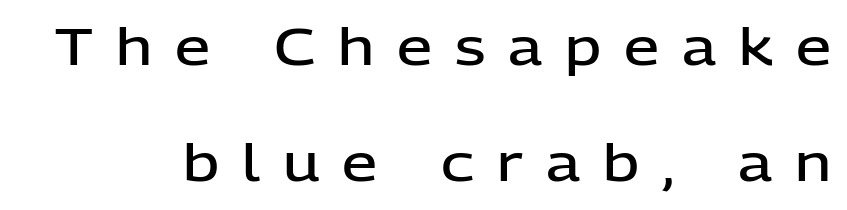
Q: Is the text bold? A: Semi-bold.
Q: Is the text italic (slanted)? A: No, it is upright.
Q: Is the typeface a serif or a sans-serif typeface? A: Sans-serif.
Q: Is the text underlined? A: No.
Q: Is the spacing between letters normal or unusually wide? A: Unusually wide.
Q: Is the spacing between lines tight, normal or loose? A: Loose.
Q: Width (condensed, normal, or wide)? A: Normal.
Q: Stroke contrast? A: Low.
Q: x-height? A: Medium.
Q: Monospaced? A: No.
